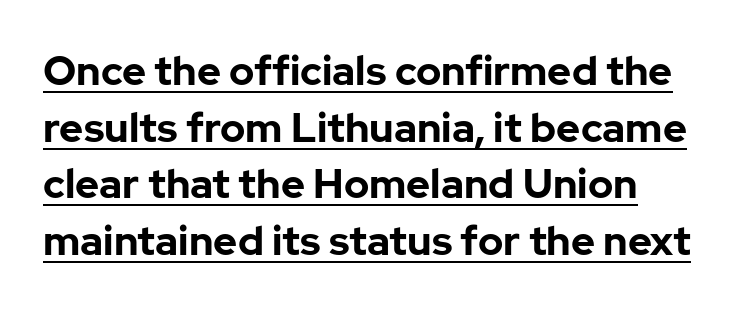
The glyphs have the mass of a bold cut. The letters advance in unequal steps, a hallmark of proportional type. The space between consecutive lines is moderate. Default kerning and tracking; the words read as compact shapes.
